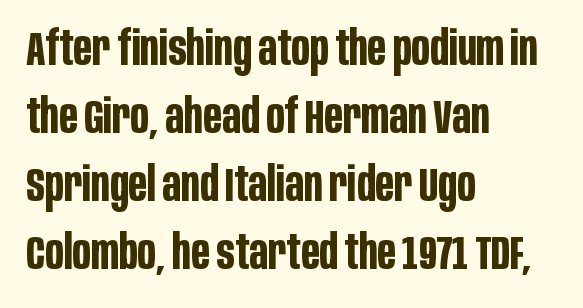
Q: Is the text bold? A: Yes.
Q: Is the text italic (slanted)? A: No, it is upright.
Q: Is the typeface a serif or a sans-serif typeface? A: Sans-serif.
Q: Is the text underlined? A: No.
Q: How is the paragraph aligned? A: Left-aligned.
Q: Is the spacing between letters normal or unusually wide? A: Normal.
Q: Is the spacing between lines tight, normal or loose? A: Normal.
Q: Width (condensed, normal, or wide)? A: Condensed.
Q: Stroke contrast? A: Low.
Q: x-height? A: Large.
Q: Monospaced? A: No.
